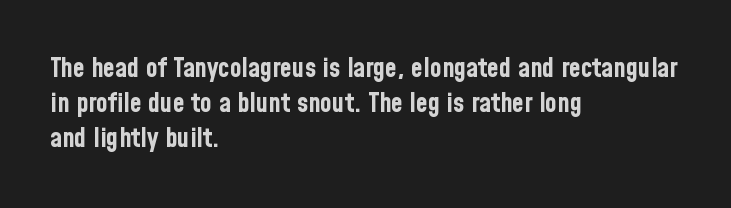
Q: Is the text bold? A: Yes.
Q: Is the text italic (slanted)? A: No, it is upright.
Q: Is the text underlined? A: No.
Q: How is the paragraph aligned? A: Left-aligned.
Q: Is the spacing between letters normal or unusually wide? A: Normal.
Q: Is the spacing between lines tight, normal or loose? A: Normal.
